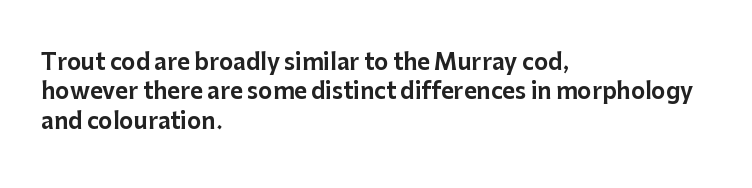
The image shows 22 px text type, upright; set left-aligned, normal line spacing (1.33x), normal letter spacing, not underlined.
